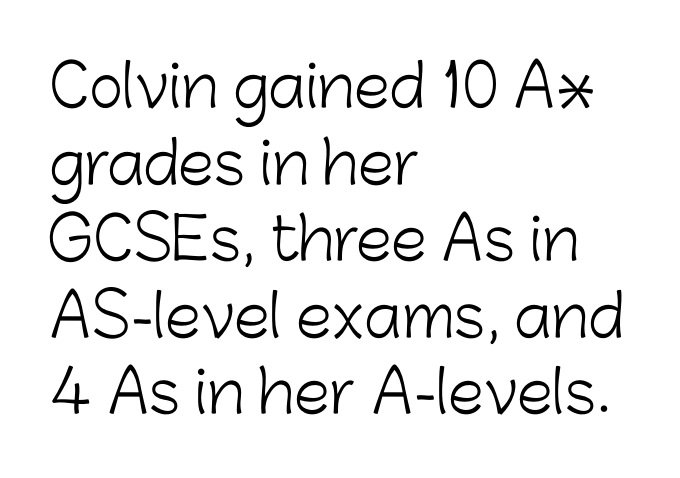
Serif or sans? Sans — the stroke terminals are bare. Ascenders rise straight up at ninety degrees. Standard letterfit; no display-style spreading of the glyphs. This sample has the flowing, uneven cadence of proportional lettering. The strip under each line holds only bare page. Layout note: lines flush left.
